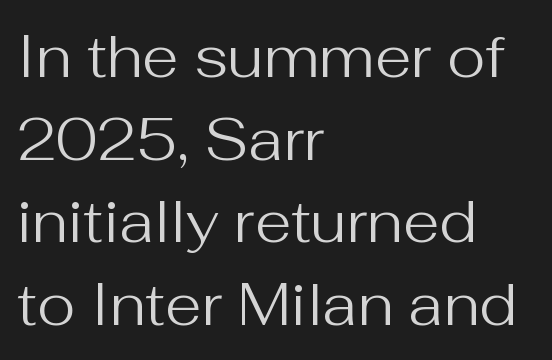
The image shows 59 px regular-weight sans-serif type, upright; set left-aligned, normal line spacing (1.4x), normal letter spacing, not underlined; medium stroke contrast and a medium x-height.
